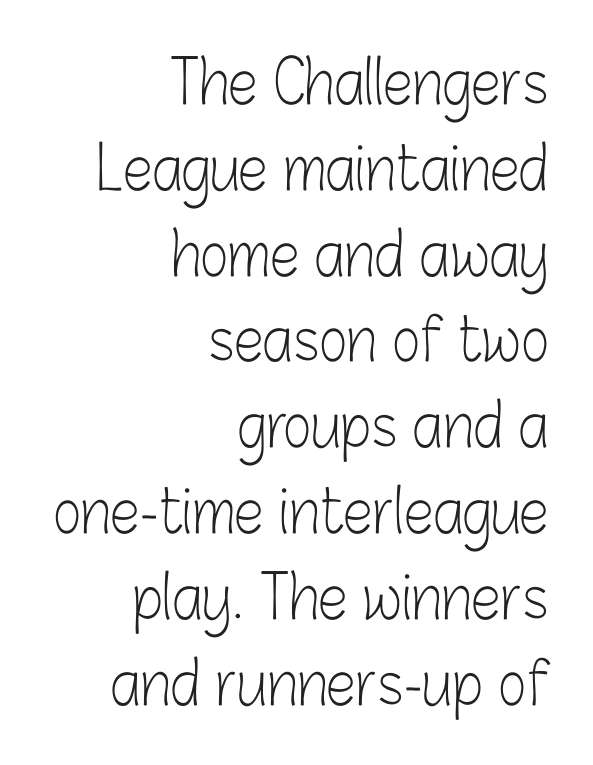
Q: Is the text bold? A: No.
Q: Is the text italic (slanted)? A: No, it is upright.
Q: Is the typeface a serif or a sans-serif typeface? A: Sans-serif.
Q: Is the text underlined? A: No.
Q: How is the paragraph aligned? A: Right-aligned.
Q: Is the spacing between letters normal or unusually wide? A: Normal.
Q: Is the spacing between lines tight, normal or loose? A: Normal.
Q: Width (condensed, normal, or wide)? A: Condensed.
Q: Stroke contrast? A: Low.
Q: x-height? A: Medium.
Q: Monospaced? A: No.
